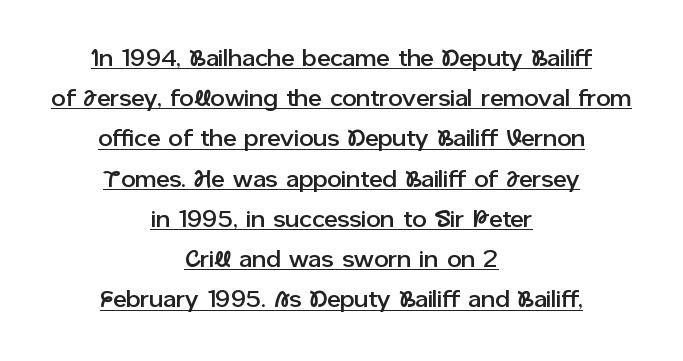
{"italic": "no", "underline": "yes", "align": "center", "line_spacing_ratio": 1.75, "letter_spacing": "normal", "letter_spacing_em": 0.0, "glyph_px": 23}
